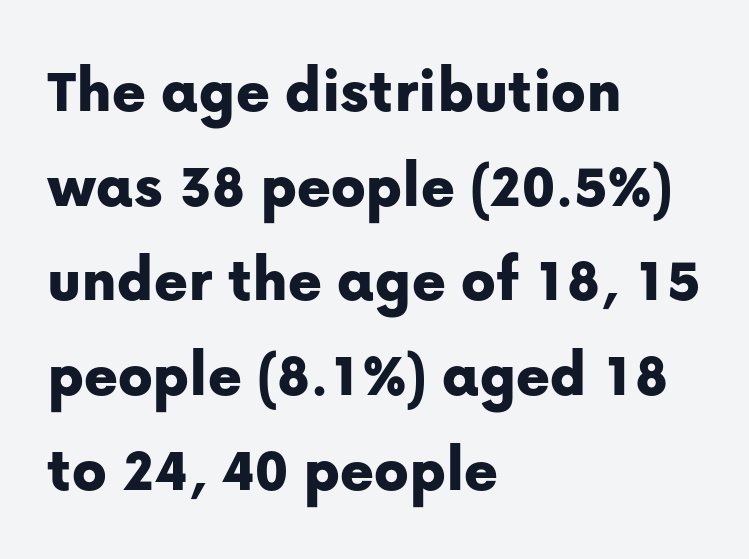
The image shows 64 px sans-serif type, upright; set left-aligned, normal line spacing (1.48x), normal letter spacing, not underlined; low stroke contrast and a medium x-height.
